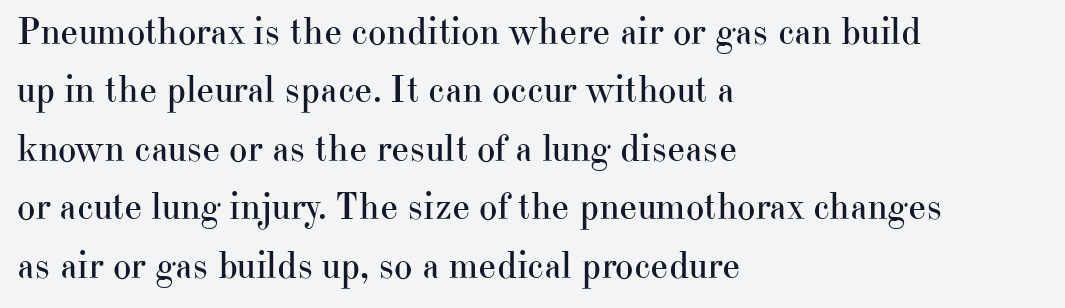
Posture: straight, roman, zero tilt. The baseline area is clear. How would I describe the line gaps? Plain and ordinary. Vertical stems look standard width or narrower in stroke. These lines are rendered in a variable-pitch font.
